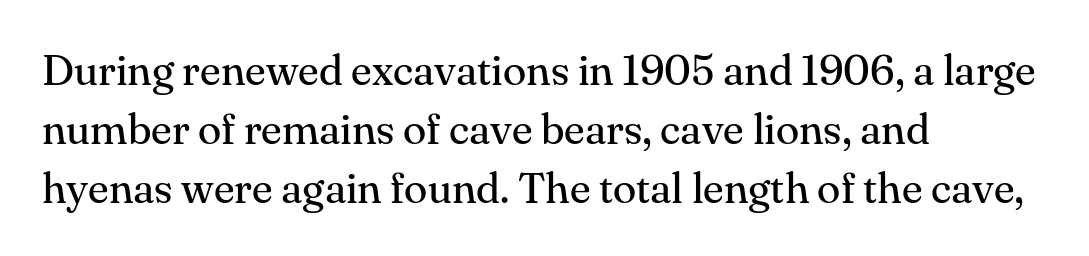
Quick note: interline space is typical. Italic? Not at all — the glyphs are vertical. Letters rest on an invisible, unmarked baseline. Unlike a clean sans, this face finishes its strokes with serifs. The letters advance in unequal steps, a hallmark of proportional type. No heavy texture on the line: the type isn't bold.
